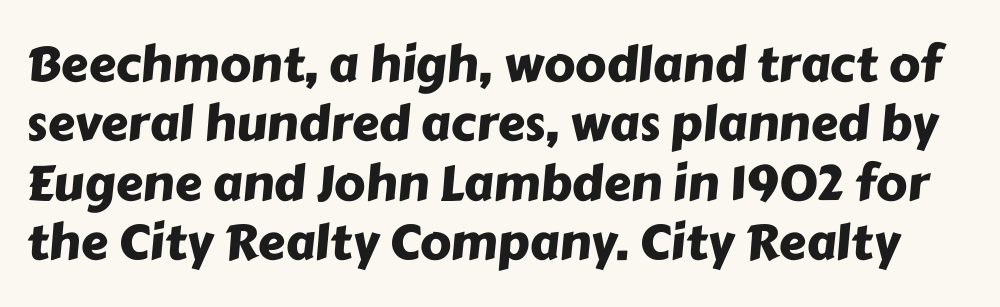
Q: Is the typeface a serif or a sans-serif typeface? A: Sans-serif.
Q: Is the text underlined? A: No.
Q: Is the spacing between letters normal or unusually wide? A: Normal.
Q: Width (condensed, normal, or wide)? A: Normal.
Q: Stroke contrast? A: Low.
Q: x-height? A: Medium.
Q: Monospaced? A: No.
